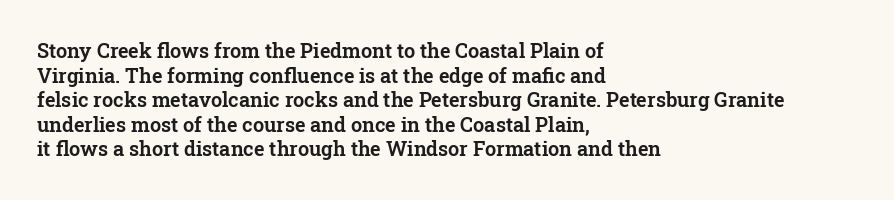
Q: Is the text italic (slanted)? A: No, it is upright.
Q: Is the text underlined? A: No.
Q: How is the paragraph aligned? A: Left-aligned.
Q: Is the spacing between letters normal or unusually wide? A: Normal.
